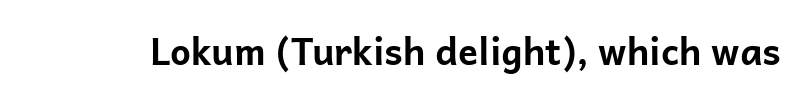
{"serif": "no", "italic": "no", "bold": "yes", "weight": "bold", "width": "normal", "stroke_contrast": "low", "x_height": "medium", "monospaced": "no", "underline": "no", "letter_spacing": "normal", "letter_spacing_em": 0.0, "glyph_px": 37}
